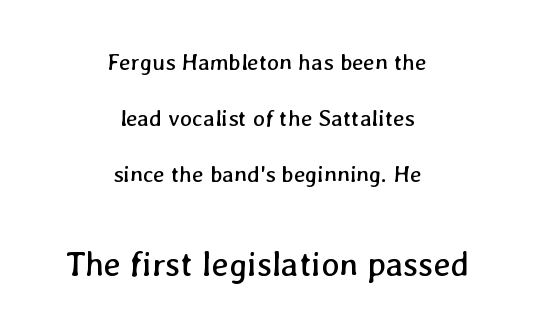
Scale increases going downward across the two blocks. You could call the tracking neutral — neither tight nor loose. The foot of each line stays bare and open. The rendering uses natural spacing where letterforms have individual widths. Quick note: interline space is abundant. The paragraph shown floats in the horizontal middle.
